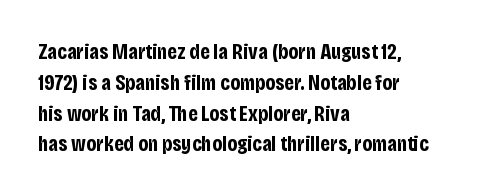
No italicization has been applied; the sample stays upright. The line-height multiplier appears to be the usual default. The face used here has the dense, thick strokes of a bold. Clear beneath every line of the passage. Each word holds together tightly as a unit, with standard inter-letter gaps. The typesetter chose a ragged-right arrangement here.
